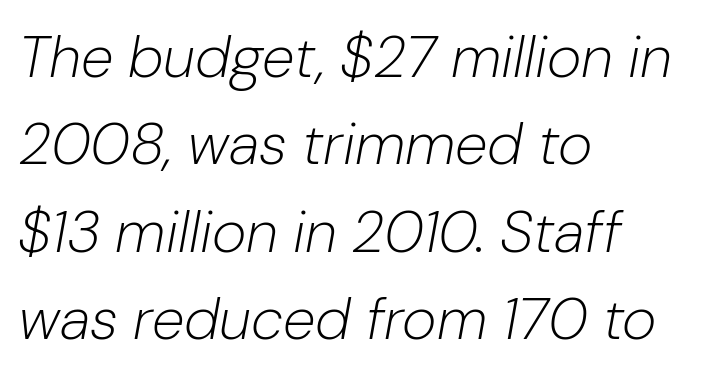
Q: Is the text bold? A: No.
Q: Is the text italic (slanted)? A: Yes, it leans right by about 10 degrees.
Q: Is the text underlined? A: No.
Q: How is the paragraph aligned? A: Left-aligned.
Q: Is the spacing between letters normal or unusually wide? A: Normal.
Q: Is the spacing between lines tight, normal or loose? A: Normal.
Q: Width (condensed, normal, or wide)? A: Normal.
Q: Stroke contrast? A: Low.
Q: x-height? A: Medium.
Q: Monospaced? A: No.
